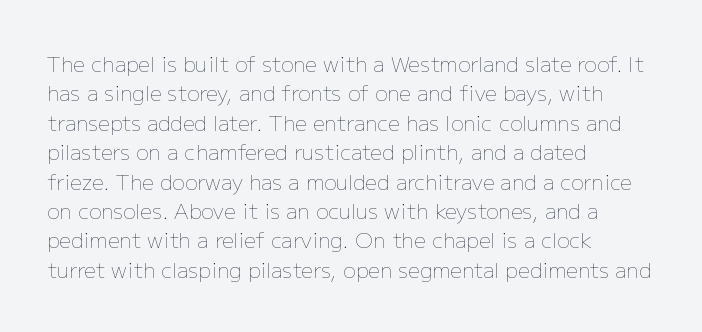
The image shows 21 px text type, upright; set left-aligned, normal line spacing (1.4x), normal letter spacing, not underlined.
